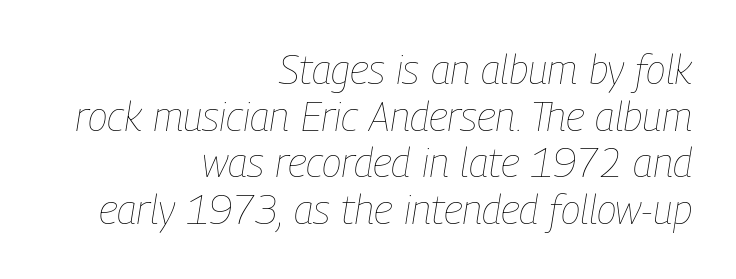
Q: Is the text bold? A: No.
Q: Is the text italic (slanted)? A: Yes, it leans right by about 9 degrees.
Q: Is the text underlined? A: No.
Q: How is the paragraph aligned? A: Right-aligned.
Q: Is the spacing between letters normal or unusually wide? A: Normal.
Q: Is the spacing between lines tight, normal or loose? A: Tight.
Q: Width (condensed, normal, or wide)? A: Condensed.
Q: Stroke contrast? A: Low.
Q: x-height? A: Medium.
Q: Monospaced? A: No.
